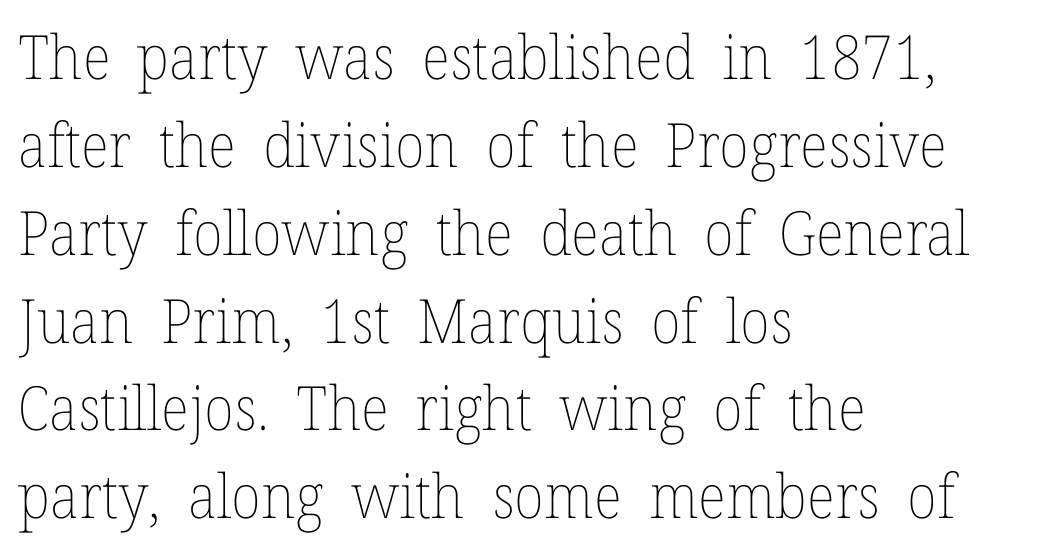
{"italic": "no", "bold": "no", "weight": "thin", "width": "normal", "stroke_contrast": "low", "x_height": "medium", "monospaced": "no", "underline": "no", "align": "left", "line_spacing": "normal", "line_spacing_ratio": 1.44, "letter_spacing": "normal", "letter_spacing_em": 0.0, "glyph_px": 61}
